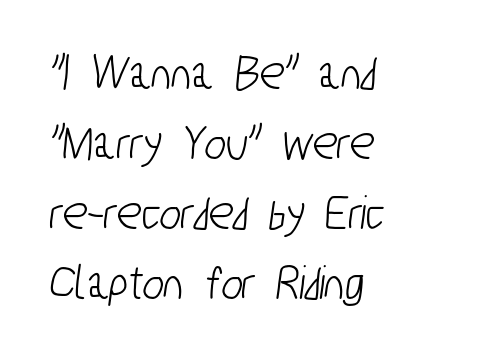
The image shows 51 px condensed sans-serif type; set left-aligned, normal line spacing (1.37x), normal letter spacing, not underlined; low stroke contrast and a medium x-height.
